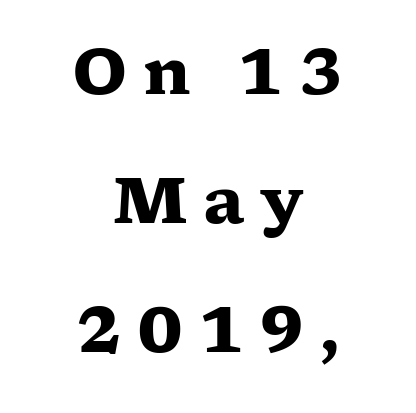
{"serif": "yes", "italic": "no", "bold": "yes", "weight": "heavy", "width": "wide", "stroke_contrast": "low", "x_height": "medium", "monospaced": "no", "underline": "no", "align": "center", "line_spacing": "loose", "line_spacing_ratio": 2.05, "letter_spacing": "wide", "letter_spacing_em": 0.24, "glyph_px": 63}
